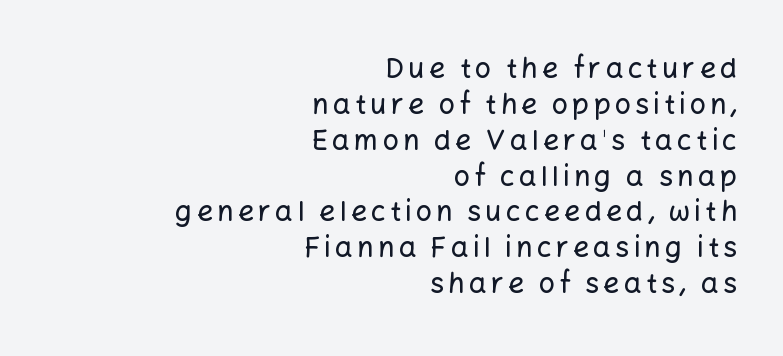
Grotesque or geometric, the face here clearly has no serifs. Casual observation: everything's shoved over to the right. Do the characters align in a grid? No, the font is proportional. The line-height multiplier appears to be the usual default. No italicization has been applied; the sample stays upright. Only glyphs here, with clear space below each row.
